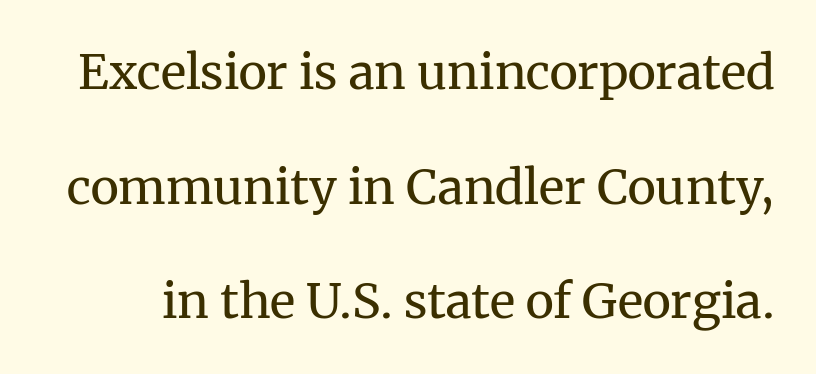
Q: Is the text bold? A: No.
Q: Is the text italic (slanted)? A: No, it is upright.
Q: Is the typeface a serif or a sans-serif typeface? A: Serif.
Q: Is the text underlined? A: No.
Q: Is the spacing between letters normal or unusually wide? A: Normal.
Q: Is the spacing between lines tight, normal or loose? A: Loose.
Q: Width (condensed, normal, or wide)? A: Normal.
Q: Stroke contrast? A: Medium.
Q: x-height? A: Medium.
Q: Monospaced? A: No.
